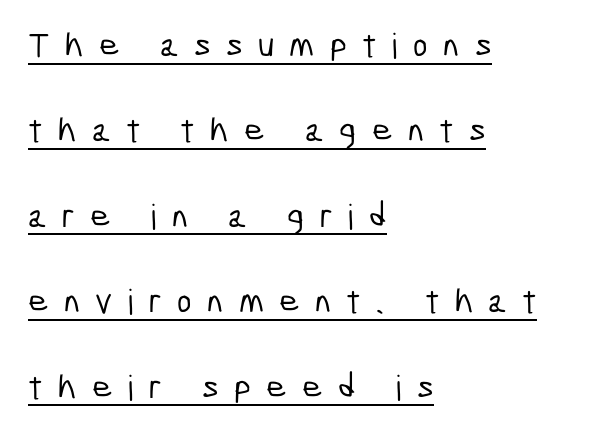
Q: Is the typeface a serif or a sans-serif typeface? A: Sans-serif.
Q: Is the text underlined? A: Yes.
Q: How is the paragraph aligned? A: Left-aligned.
Q: Is the spacing between letters normal or unusually wide? A: Unusually wide.
Q: Is the spacing between lines tight, normal or loose? A: Loose.
Q: Width (condensed, normal, or wide)? A: Condensed.
Q: Stroke contrast? A: Low.
Q: x-height? A: Medium.
Q: Monospaced? A: No.
